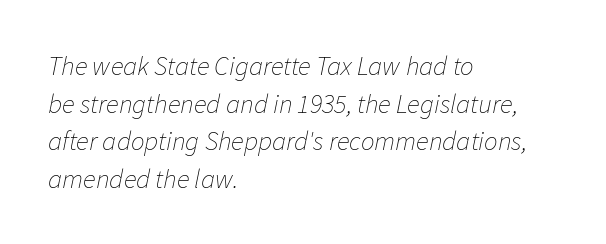
The image shows 27 px text type, italic (leaning right); set left-aligned, normal line spacing (1.39x), normal letter spacing, not underlined.
